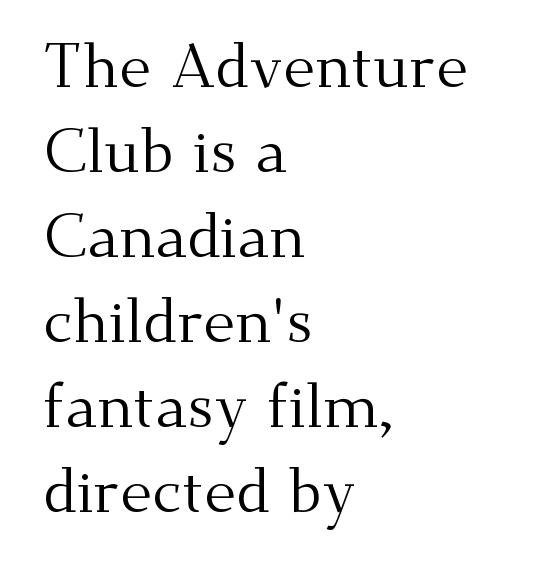
Spacing between characters is what you'd get straight out of the box. Where is the straight margin? On the left. Do the characters align in a grid? No, the font is proportional. Stroke thickness stays within the range of a standard reading face or lighter. Style check: upright.
